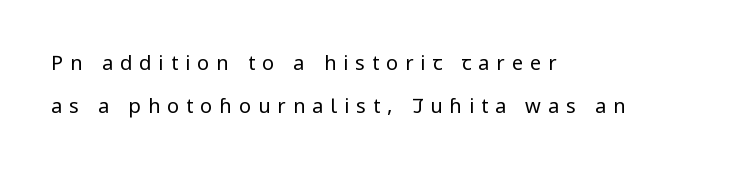
{"italic": "no", "bold": "no", "underline": "no", "align": "left", "line_spacing": "loose", "line_spacing_ratio": 2.16, "letter_spacing": "wide", "letter_spacing_em": 0.35, "glyph_px": 20}
